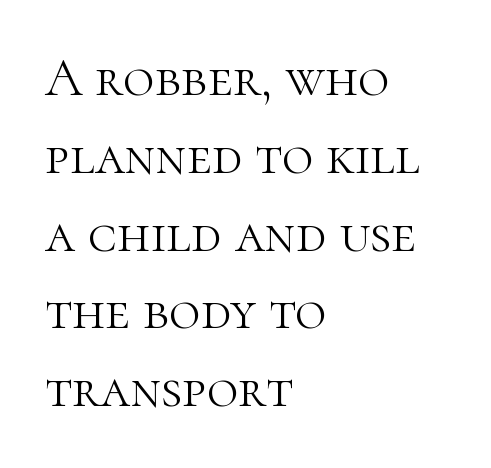
Q: Is the text bold? A: No.
Q: Is the text italic (slanted)? A: No, it is upright.
Q: Is the typeface a serif or a sans-serif typeface? A: Serif.
Q: Is the text underlined? A: No.
Q: How is the paragraph aligned? A: Left-aligned.
Q: Is the spacing between letters normal or unusually wide? A: Normal.
Q: Is the spacing between lines tight, normal or loose? A: Normal.
Q: Width (condensed, normal, or wide)? A: Normal.
Q: Stroke contrast? A: High.
Q: x-height? A: Medium.
Q: Monospaced? A: No.
